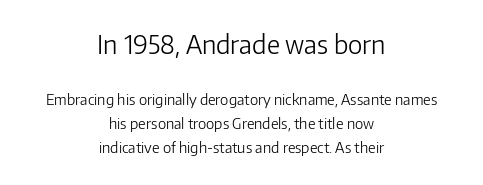
{"italic": "no", "bold": "no", "underline": "no", "align": "center", "line_spacing": "normal", "line_spacing_ratio": 1.6, "letter_spacing": "normal", "letter_spacing_em": 0.0, "larger_block": "first", "size_ratio": 1.73, "glyph_px": 26}
